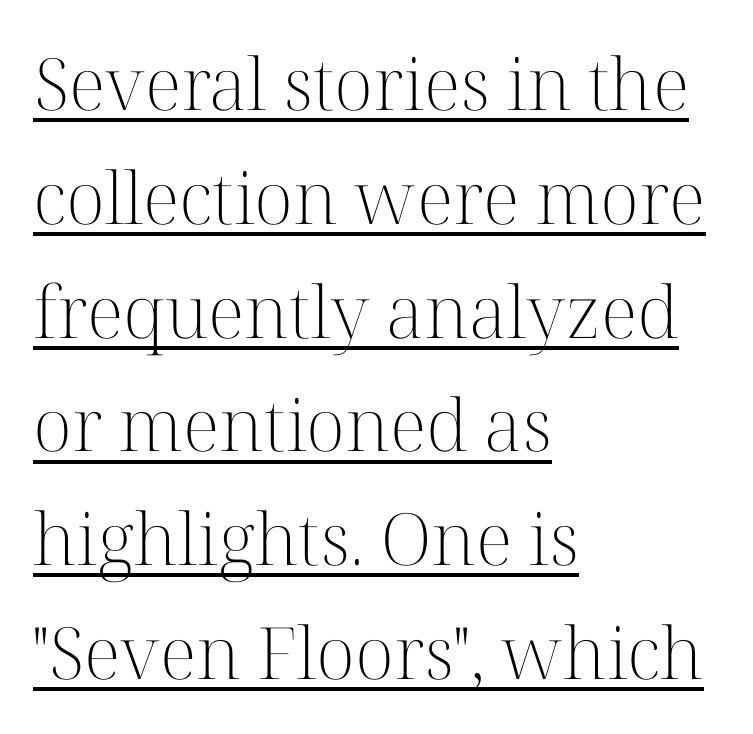
{"serif": "yes", "italic": "no", "bold": "no", "weight": "light", "width": "normal", "stroke_contrast": "high", "x_height": "medium", "monospaced": "no", "underline": "yes", "align": "left", "line_spacing": "normal", "line_spacing_ratio": 1.58, "letter_spacing": "normal", "letter_spacing_em": 0.0, "glyph_px": 72}
